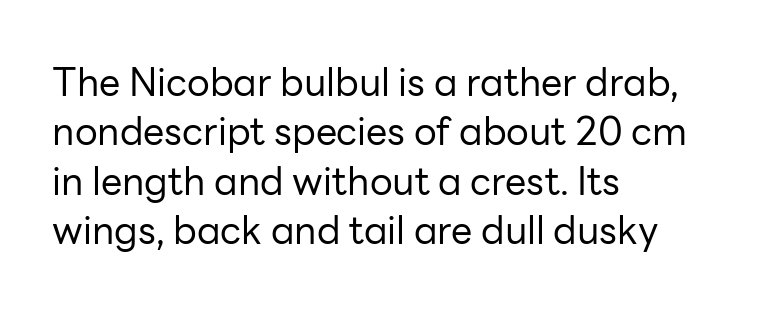
A typesetter would call this zero additional tracking. Does the lettering tilt? It doesn't — this is upright. Vertical spacing — default. Look at the bottom of the vertical strokes: they stop flat, with no serifs.
